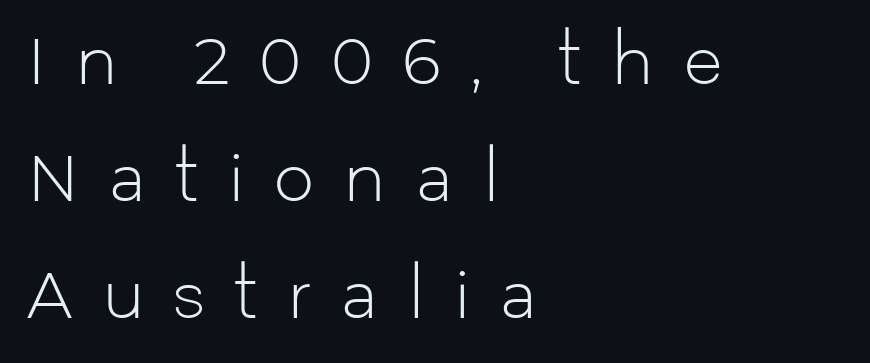
{"serif": "no", "italic": "no", "bold": "no", "weight": "light", "width": "normal", "stroke_contrast": "low", "x_height": "medium", "monospaced": "no", "underline": "no", "align": "left", "line_spacing_ratio": 1.83, "letter_spacing": "wide", "letter_spacing_em": 0.46, "glyph_px": 64}
